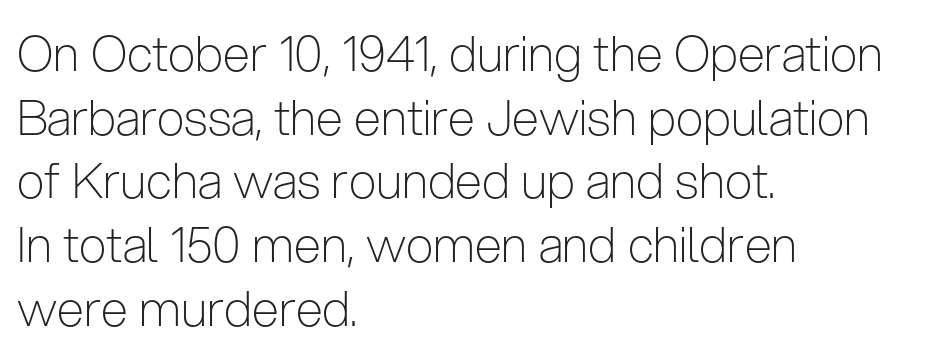
These lines were composed using upright roman letters. The horizontal fit of the characters is conventional and even. Grotesque or geometric, the face here clearly has no serifs. Proportional: the letters do not fall into vertical columns. Stroke mass is kept to a normal reading level or below.
